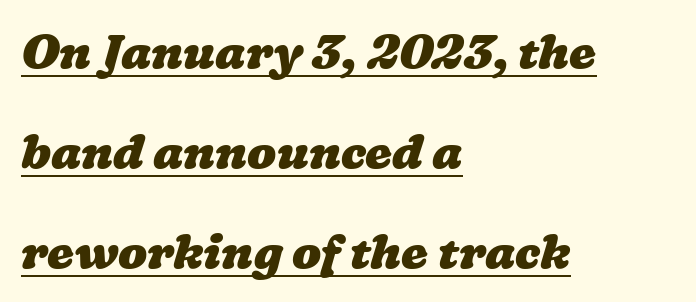
{"bold": "yes", "weight": "heavy", "width": "wide", "stroke_contrast": "low", "x_height": "medium", "monospaced": "no", "underline": "yes", "align": "left", "line_spacing": "loose", "line_spacing_ratio": 2.08, "letter_spacing": "normal", "letter_spacing_em": 0.0, "glyph_px": 48}
